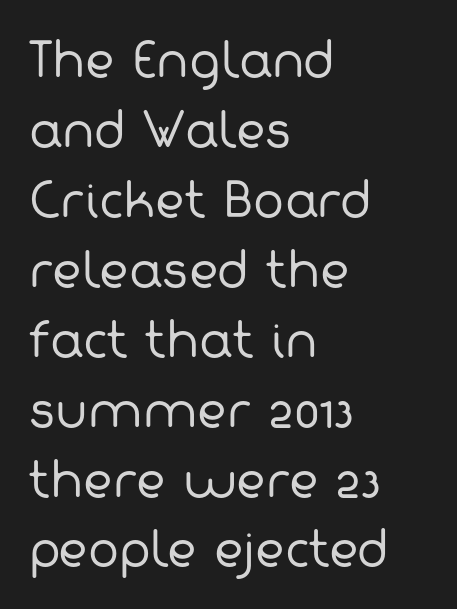
{"serif": "no", "bold": "no", "weight": "regular", "width": "normal", "stroke_contrast": "low", "x_height": "medium", "monospaced": "no", "underline": "no", "align": "left", "line_spacing": "normal", "line_spacing_ratio": 1.52, "letter_spacing": "normal", "letter_spacing_em": 0.0, "glyph_px": 46}
